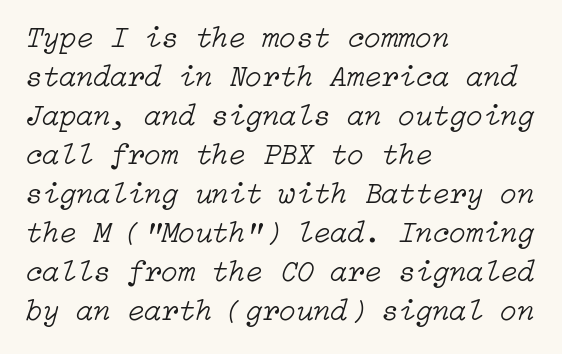
Q: Is the text bold? A: No.
Q: Is the text italic (slanted)? A: Yes, it leans right by about 15 degrees.
Q: Is the text underlined? A: No.
Q: How is the paragraph aligned? A: Left-aligned.
Q: Is the spacing between letters normal or unusually wide? A: Normal.
Q: Is the spacing between lines tight, normal or loose? A: Normal.
Q: Width (condensed, normal, or wide)? A: Normal.
Q: Stroke contrast? A: Low.
Q: x-height? A: Medium.
